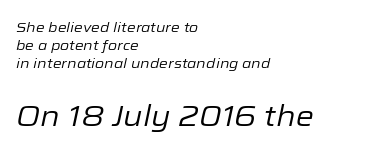
The setting favours the left margin, as ordinary paragraphs usually do. The letterforms sit at book weight or below. What's the leading like? Ordinary, nothing unusual. Scale increases going downward across the two blocks. Does the lettering tilt? It does — this is italic.
